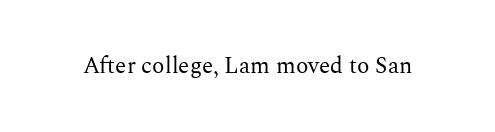
The image shows 23 px text type, upright; set normal letter spacing, not underlined.
